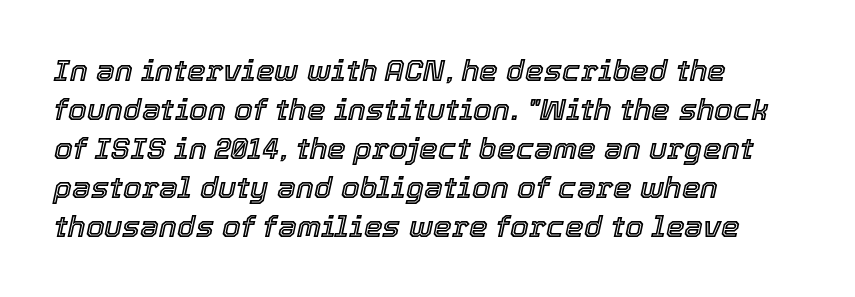
The image shows 30 px text type, italic (leaning right); set left-aligned, normal line spacing (1.3x), normal letter spacing, not underlined; a medium x-height.
